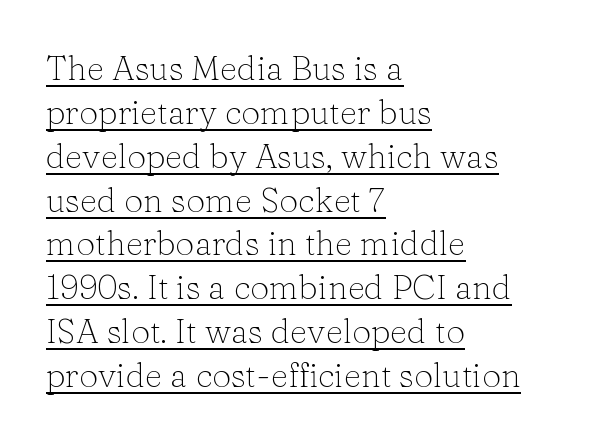
Q: Is the text bold? A: No.
Q: Is the text italic (slanted)? A: No, it is upright.
Q: Is the typeface a serif or a sans-serif typeface? A: Serif.
Q: Is the text underlined? A: Yes.
Q: How is the paragraph aligned? A: Left-aligned.
Q: Is the spacing between letters normal or unusually wide? A: Normal.
Q: Is the spacing between lines tight, normal or loose? A: Normal.
Q: Width (condensed, normal, or wide)? A: Normal.
Q: Stroke contrast? A: Low.
Q: x-height? A: Medium.
Q: Monospaced? A: No.
